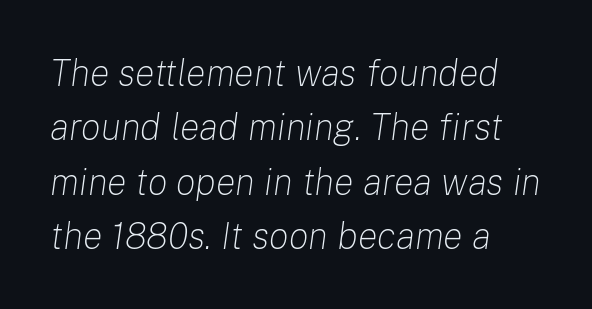
The image shows 37 px light type, italic (leaning right); set left-aligned, normal line spacing (1.47x), normal letter spacing, not underlined; low stroke contrast and a medium x-height.
